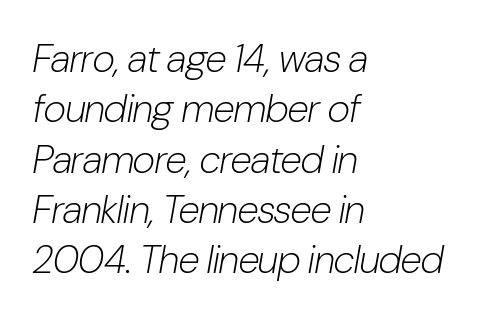
Each letter keeps its own natural width here, so spacing adapts to shape. Vertically, the passage feels balanced, rows spaced as you'd expect. Tracking here is standard; glyphs follow each other at the usual distance. Compared with a typical body face, this is equally light or lighter still. Each row of text sits above clean, open space.
